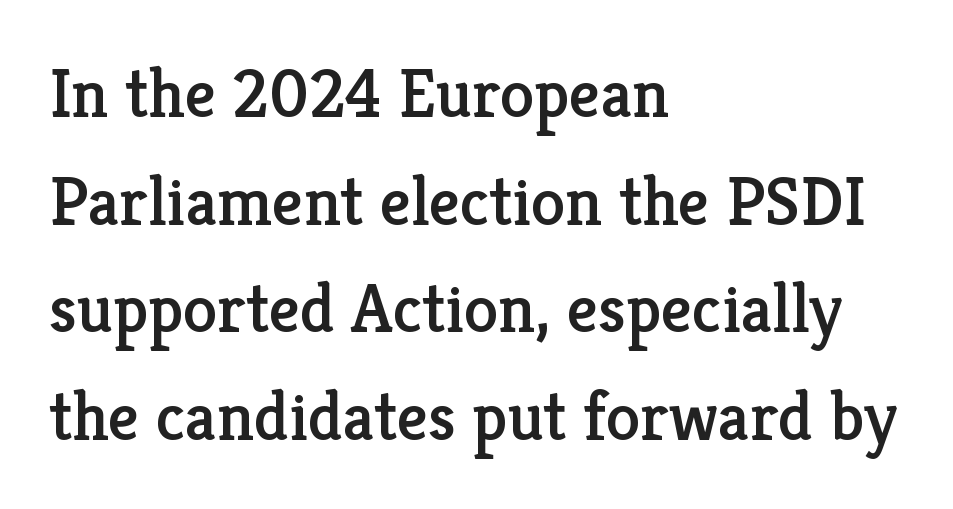
The image shows 69 px serif type, upright; set left-aligned, normal line spacing (1.56x), normal letter spacing, not underlined; low stroke contrast and a medium x-height.
